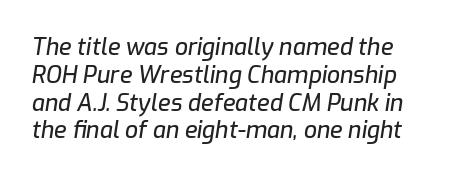
The image shows 23 px text type, italic (leaning right); set line spacing 1.21x, normal letter spacing, not underlined.
